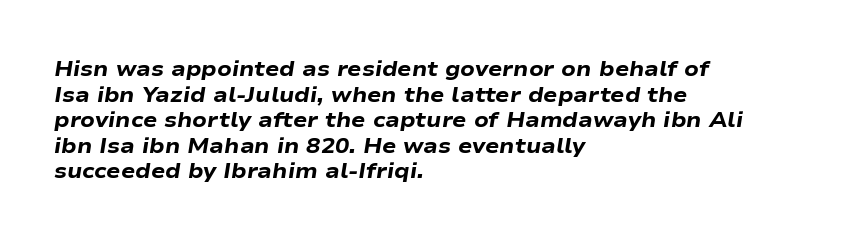
Q: Is the text bold? A: Yes.
Q: Is the text italic (slanted)? A: Yes, it leans right by about 9 degrees.
Q: Is the text underlined? A: No.
Q: How is the paragraph aligned? A: Left-aligned.
Q: Is the spacing between letters normal or unusually wide? A: Normal.
